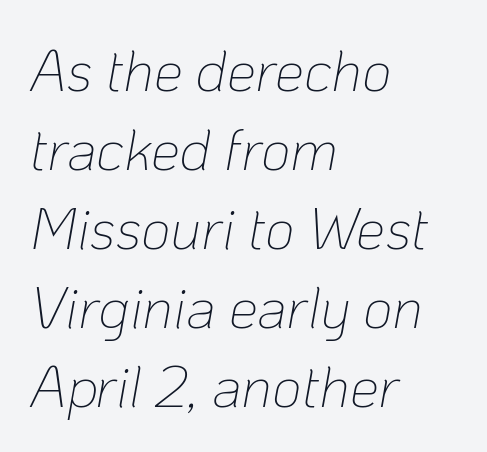
The image shows 58 px thin type, italic (leaning right); set left-aligned, normal line spacing (1.36x), normal letter spacing, not underlined; low stroke contrast and a medium x-height.
